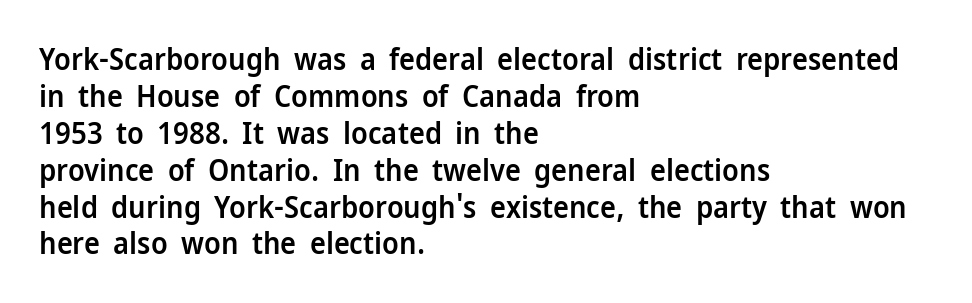
Q: Is the text bold? A: Semi-bold.
Q: Is the text italic (slanted)? A: No, it is upright.
Q: Is the typeface a serif or a sans-serif typeface? A: Sans-serif.
Q: Is the text underlined? A: No.
Q: How is the paragraph aligned? A: Left-aligned.
Q: Is the spacing between letters normal or unusually wide? A: Normal.
Q: Width (condensed, normal, or wide)? A: Normal.
Q: Stroke contrast? A: Low.
Q: x-height? A: Medium.
Q: Monospaced? A: No.
